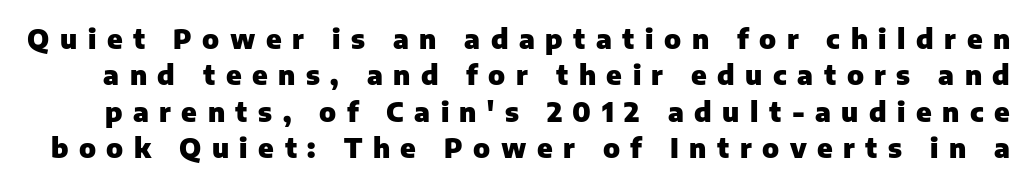
{"italic": "no", "bold": "yes", "underline": "no", "line_spacing": "normal", "line_spacing_ratio": 1.35, "letter_spacing": "wide", "letter_spacing_em": 0.39, "glyph_px": 27}
